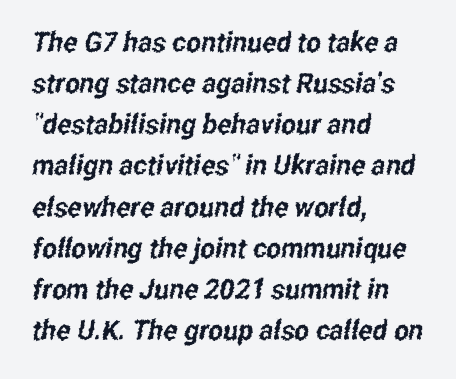
Q: Is the typeface a serif or a sans-serif typeface? A: Sans-serif.
Q: Is the text underlined? A: No.
Q: How is the paragraph aligned? A: Left-aligned.
Q: Is the spacing between letters normal or unusually wide? A: Normal.
Q: Is the spacing between lines tight, normal or loose? A: Normal.
Q: Width (condensed, normal, or wide)? A: Condensed.
Q: Stroke contrast? A: Low.
Q: x-height? A: Medium.
Q: Monospaced? A: No.
